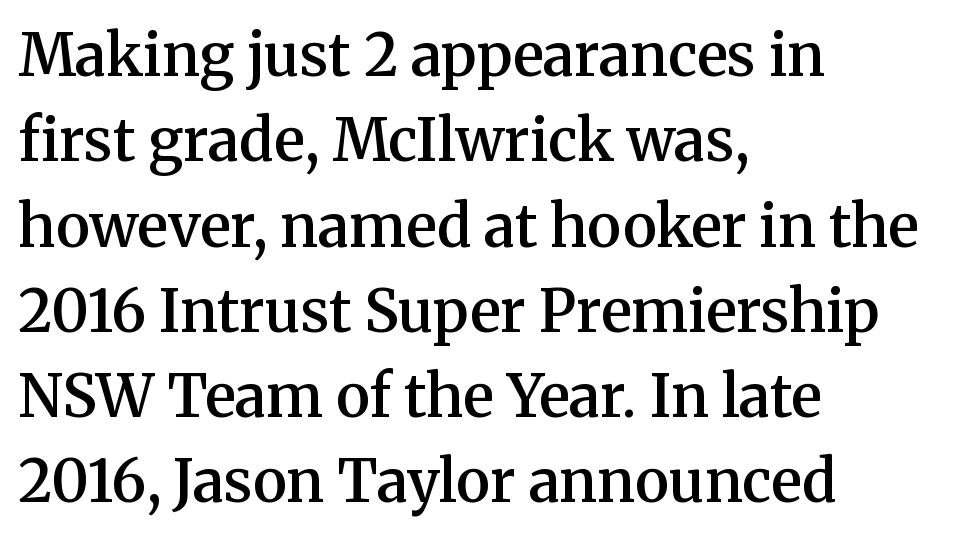
{"serif": "yes", "italic": "no", "bold": "semi", "weight": "semibold", "width": "normal", "stroke_contrast": "medium", "x_height": "medium", "monospaced": "no", "underline": "no", "align": "left", "line_spacing": "normal", "line_spacing_ratio": 1.47, "letter_spacing": "normal", "letter_spacing_em": 0.0, "glyph_px": 58}
